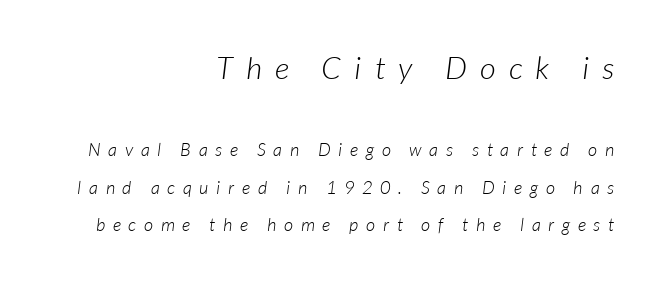
The image shows 31 px light type, italic (leaning right); set right-aligned, loose line spacing (2.1x), unusually wide letter spacing (+0.43 em), not underlined; the first (top) block is 1.72x larger; low stroke contrast and a medium x-height.
